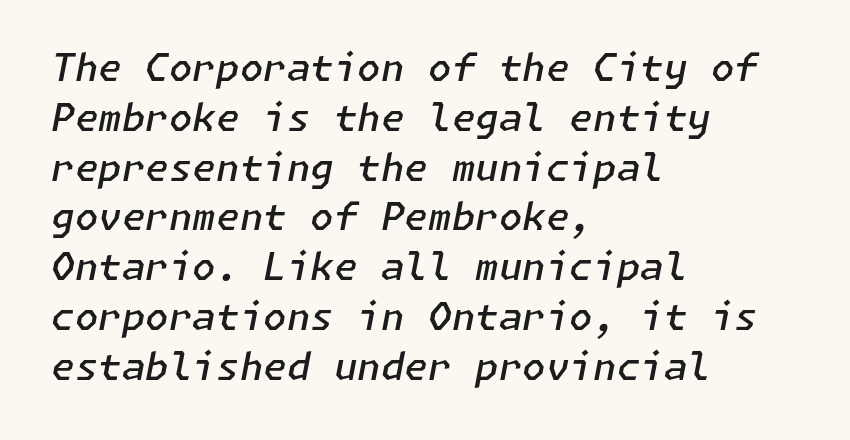
The image shows 38 px semibold type, italic (leaning right); set left-aligned, normal line spacing (1.31x), normal letter spacing, not underlined; low stroke contrast and a medium x-height.
